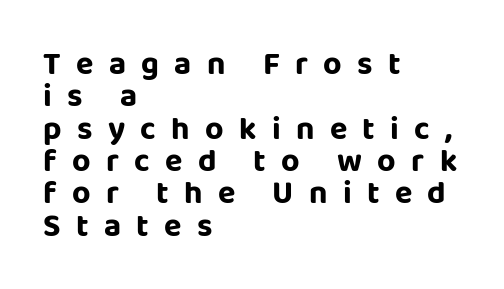
Check where the strokes stop: nothing finishes them off — pure sans. Line spacing here is tight. Each row of text sits above clean, open space. The horizontal fit of the characters is loose and conspicuously gappy. Each letter keeps its own natural width here, so spacing adapts to shape.
